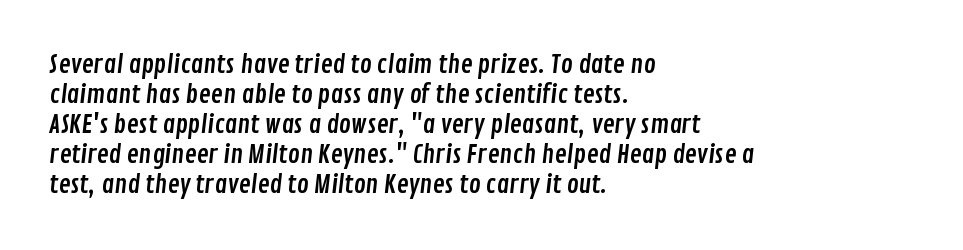
{"underline": "no", "align": "left", "line_spacing_ratio": 1.2, "letter_spacing": "normal", "letter_spacing_em": 0.0, "glyph_px": 25}
